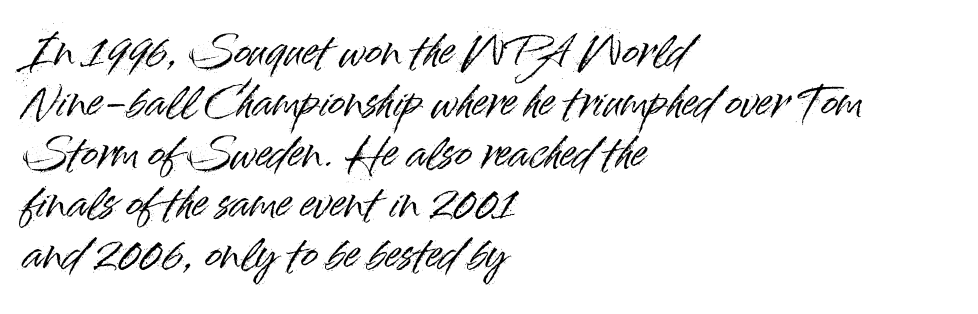
Q: Is the text italic (slanted)? A: Yes.
Q: Is the typeface a serif or a sans-serif typeface? A: Sans-serif.
Q: Is the text underlined? A: No.
Q: How is the paragraph aligned? A: Left-aligned.
Q: Is the spacing between letters normal or unusually wide? A: Normal.
Q: Is the spacing between lines tight, normal or loose? A: Normal.
Q: Width (condensed, normal, or wide)? A: Normal.
Q: Stroke contrast? A: High.
Q: x-height? A: Small.
Q: Monospaced? A: No.
